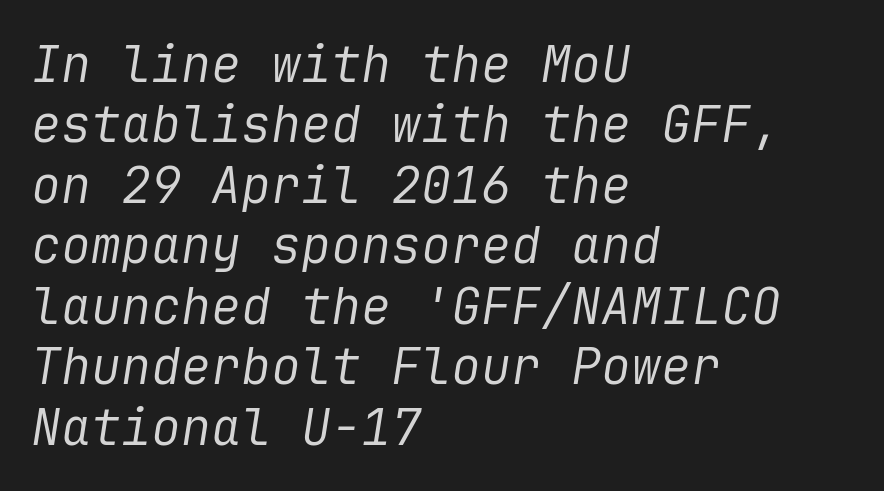
{"italic": "yes", "lean": "right", "slant_degrees": 9, "bold": "no", "weight": "regular", "width": "normal", "stroke_contrast": "low", "x_height": "medium", "underline": "no", "align": "left", "line_spacing_ratio": 1.21, "letter_spacing": "normal", "letter_spacing_em": 0.0, "glyph_px": 50}
